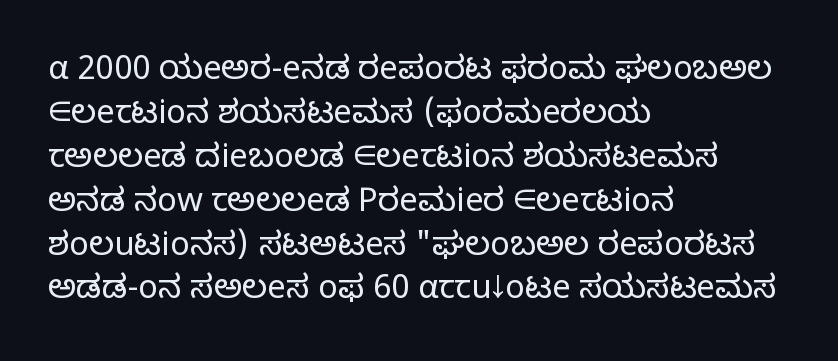
The image shows 33 px light sans-serif type, upright; set left-aligned, normal line spacing (1.33x), normal letter spacing, not underlined; low stroke contrast and a medium x-height.
